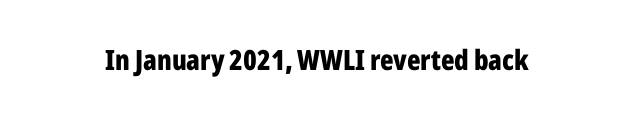
The image shows 28 px bold, condensed sans-serif type, upright; set normal letter spacing, not underlined; low stroke contrast and a medium x-height.
